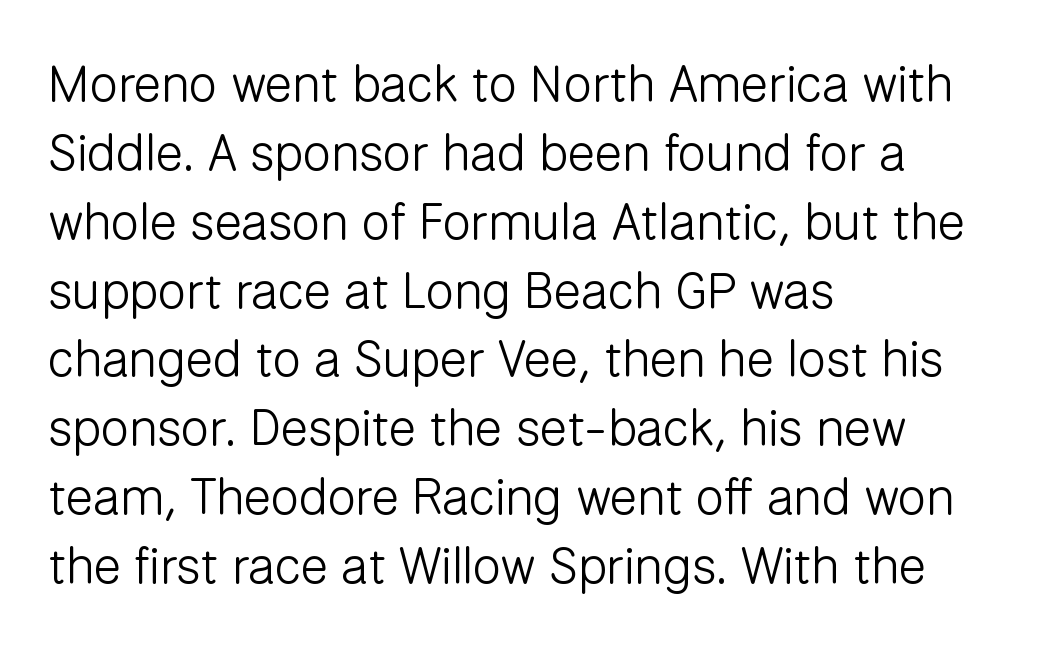
Q: Is the text bold? A: No.
Q: Is the text italic (slanted)? A: No, it is upright.
Q: Is the typeface a serif or a sans-serif typeface? A: Sans-serif.
Q: Is the text underlined? A: No.
Q: How is the paragraph aligned? A: Left-aligned.
Q: Is the spacing between letters normal or unusually wide? A: Normal.
Q: Is the spacing between lines tight, normal or loose? A: Normal.
Q: Width (condensed, normal, or wide)? A: Normal.
Q: Stroke contrast? A: Low.
Q: x-height? A: Medium.
Q: Monospaced? A: No.
